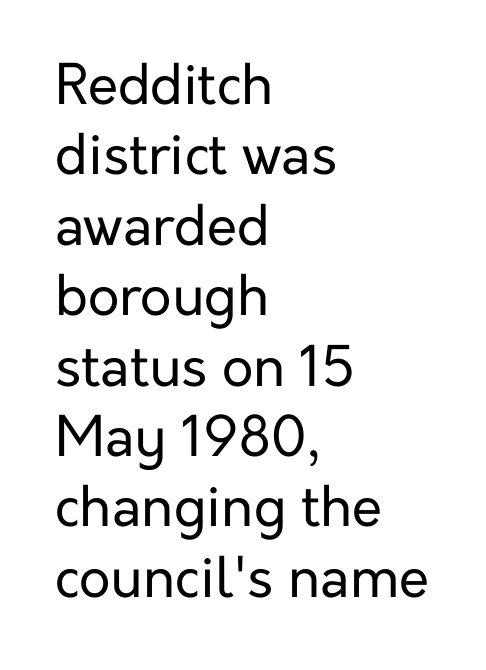
The words here are not underlined. Rendered with straight, roman letterforms. No heavy texture on the line: the type isn't bold. The rendering keeps characters at their native spacing.
